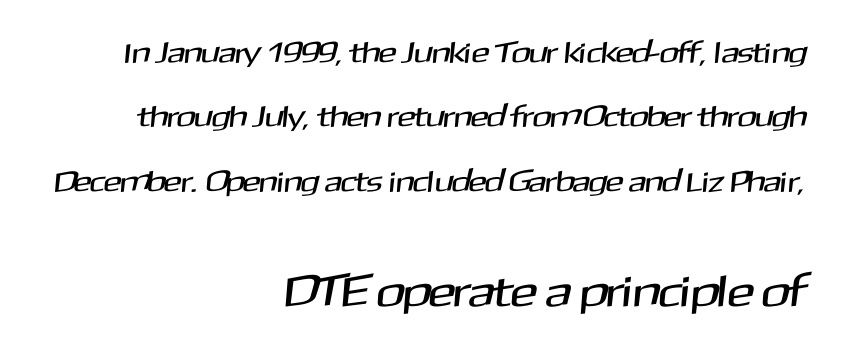
The image shows 45 px sans-serif type; set right-aligned, loose line spacing (2.15x), normal letter spacing, not underlined; the second (bottom) block is 1.5x larger; medium stroke contrast and a medium x-height.
